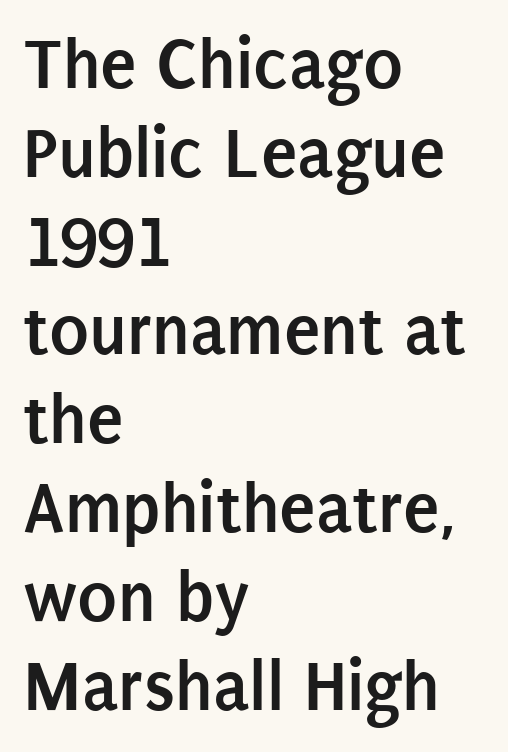
{"serif": "no", "italic": "no", "bold": "yes", "weight": "semibold", "width": "condensed", "stroke_contrast": "low", "x_height": "large", "monospaced": "no", "underline": "no", "align": "left", "line_spacing_ratio": 1.2, "letter_spacing": "normal", "letter_spacing_em": 0.0, "glyph_px": 74}
